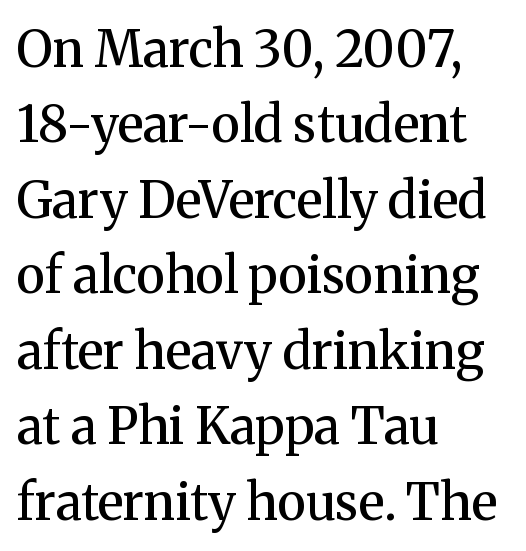
Q: Is the text bold? A: Semi-bold.
Q: Is the text italic (slanted)? A: No, it is upright.
Q: Is the typeface a serif or a sans-serif typeface? A: Serif.
Q: Is the text underlined? A: No.
Q: How is the paragraph aligned? A: Left-aligned.
Q: Is the spacing between letters normal or unusually wide? A: Normal.
Q: Is the spacing between lines tight, normal or loose? A: Normal.
Q: Width (condensed, normal, or wide)? A: Normal.
Q: Stroke contrast? A: Medium.
Q: x-height? A: Medium.
Q: Monospaced? A: No.
